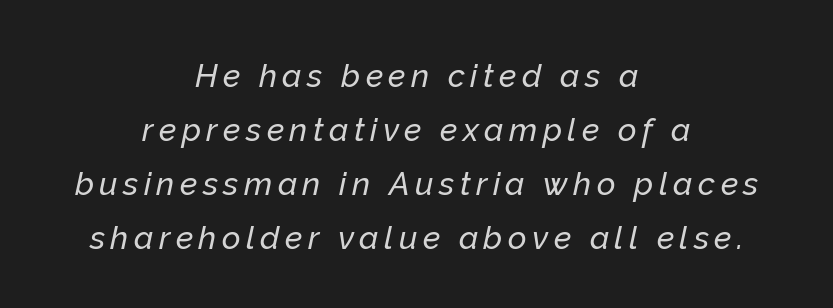
{"italic": "yes", "lean": "right", "slant_degrees": 12, "width": "normal", "stroke_contrast": "low", "x_height": "medium", "monospaced": "no", "underline": "no", "align": "center", "line_spacing": "normal", "line_spacing_ratio": 1.69, "glyph_px": 32}
